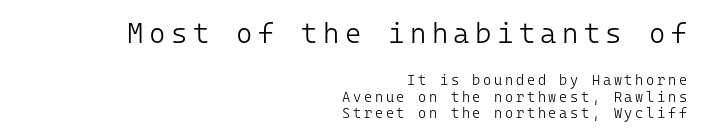
Q: Is the text bold? A: No.
Q: Is the text italic (slanted)? A: No, it is upright.
Q: Is the typeface a serif or a sans-serif typeface? A: Sans-serif.
Q: Is the text underlined? A: No.
Q: How is the paragraph aligned? A: Right-aligned.
Q: Which block of text is set in a larger size, the first (top) or the second (bottom)? A: The first (top) one.
Q: Width (condensed, normal, or wide)? A: Normal.
Q: Stroke contrast? A: Low.
Q: x-height? A: Medium.
Q: Monospaced? A: Yes.
